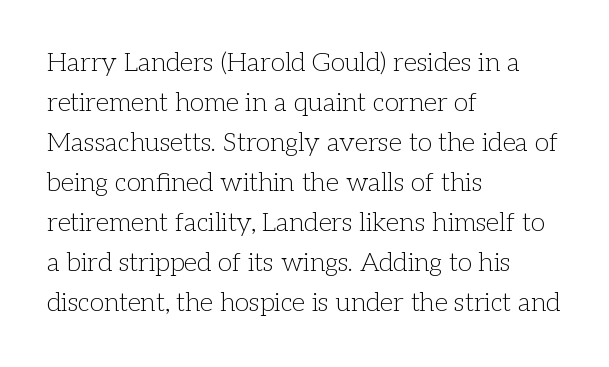
Descender tails drop into unmarked territory. Stroke mass is kept to a normal reading level or below. Default kerning and tracking; the words read as compact shapes. Teacher's note: observe the even left margin — that is flush-left alignment.
